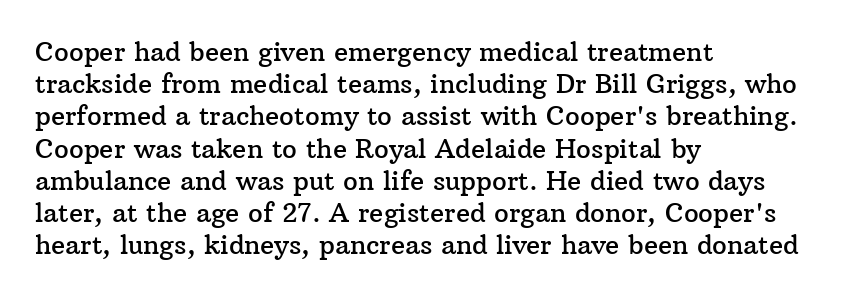
Q: Is the text italic (slanted)? A: No, it is upright.
Q: Is the text underlined? A: No.
Q: How is the paragraph aligned? A: Left-aligned.
Q: Is the spacing between letters normal or unusually wide? A: Normal.
